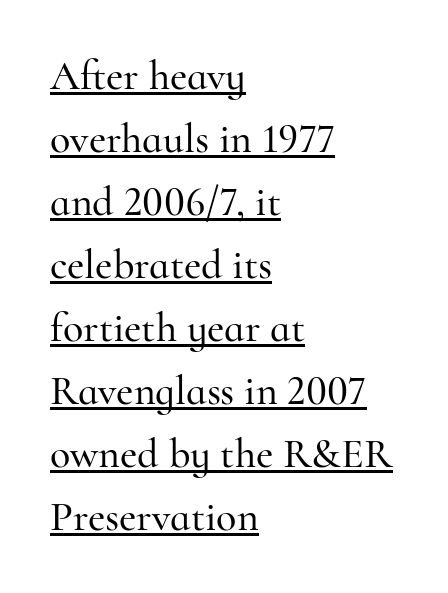
Q: Is the text italic (slanted)? A: No, it is upright.
Q: Is the typeface a serif or a sans-serif typeface? A: Serif.
Q: Is the text underlined? A: Yes.
Q: How is the paragraph aligned? A: Left-aligned.
Q: Is the spacing between letters normal or unusually wide? A: Normal.
Q: Is the spacing between lines tight, normal or loose? A: Normal.
Q: Width (condensed, normal, or wide)? A: Normal.
Q: Stroke contrast? A: High.
Q: x-height? A: Small.
Q: Monospaced? A: No.
